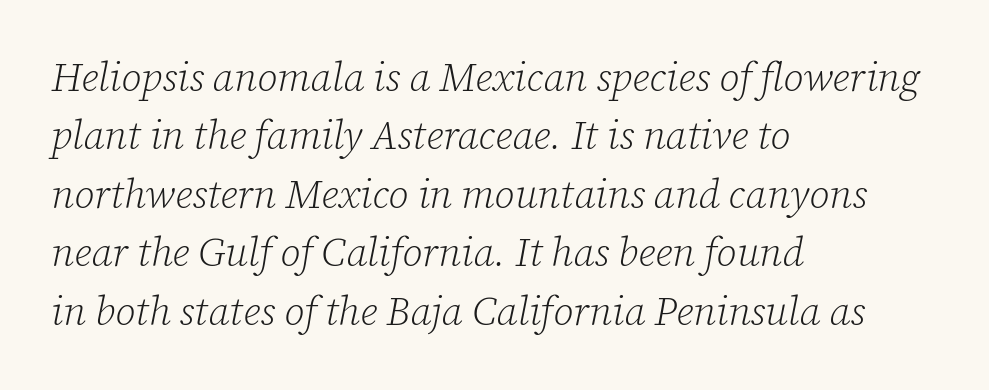
Q: Is the text bold? A: No.
Q: Is the text italic (slanted)? A: Yes, it leans right by about 12 degrees.
Q: Is the typeface a serif or a sans-serif typeface? A: Serif.
Q: Is the text underlined? A: No.
Q: How is the paragraph aligned? A: Left-aligned.
Q: Is the spacing between letters normal or unusually wide? A: Normal.
Q: Is the spacing between lines tight, normal or loose? A: Normal.
Q: Width (condensed, normal, or wide)? A: Normal.
Q: Stroke contrast? A: Low.
Q: x-height? A: Medium.
Q: Monospaced? A: No.
